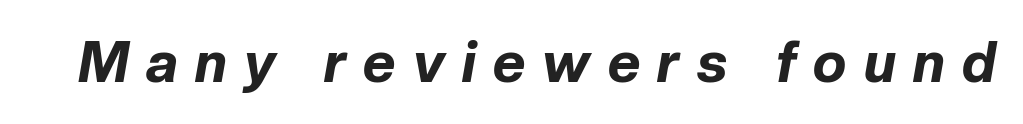
Slant detected: the letters are inclined. Students, note that the glyphs here are deliberately spaced far apart. Compared with an ordinary text face, these strokes are far heavier — a full bold. This sample has the flowing, uneven cadence of proportional lettering. Descenders hang freely into open space.
